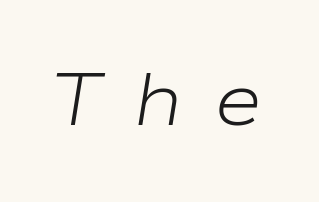
Characters are canted at an angle relative to the baseline's perpendicular. The type is letterspaced generously, with wide tracking. Nothing heavy about these letters — not bold at all. The baseline area is clear. Is this a fixed-width face? No — the glyphs have proportional, varying widths.
